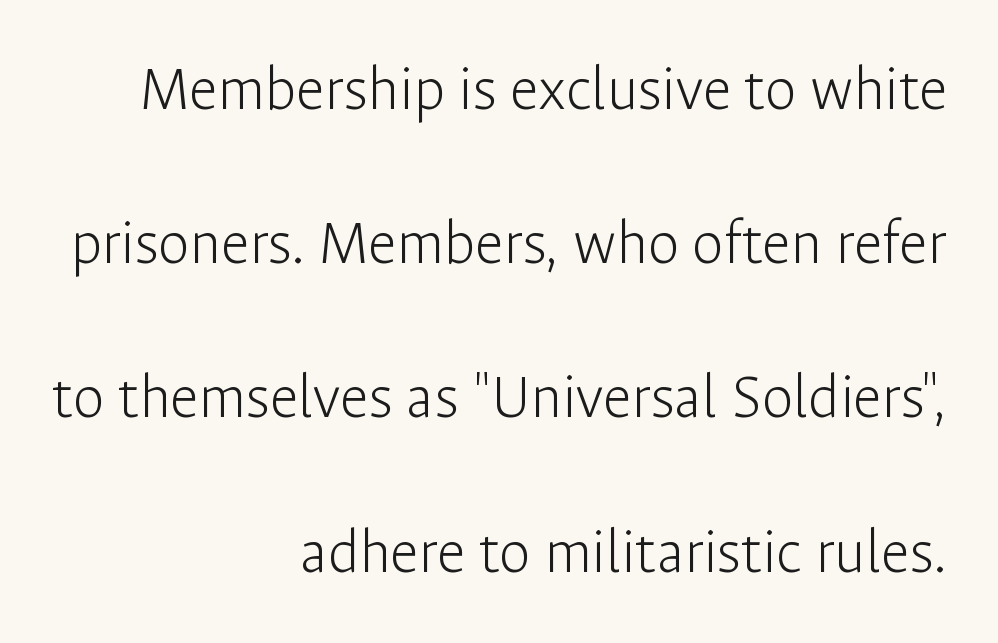
The rendering keeps characters at their native spacing. Caption: multi-line text, flush right, ragged left. The designer went with a sans here, leaving each stem footless. Spacing verdict: proportional, widths tailored to each character. The letters stand upright; this is a roman face. Is the stroke heavy? The answer is a plain regular-or-lighter.
